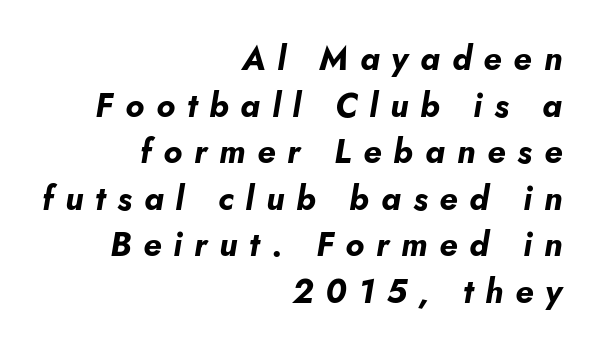
{"italic": "yes", "lean": "right", "slant_degrees": 5, "bold": "yes", "weight": "bold", "width": "normal", "stroke_contrast": "low", "x_height": "small", "monospaced": "no", "underline": "no", "align": "right", "line_spacing": "normal", "line_spacing_ratio": 1.41, "letter_spacing": "wide", "letter_spacing_em": 0.36, "glyph_px": 33}
